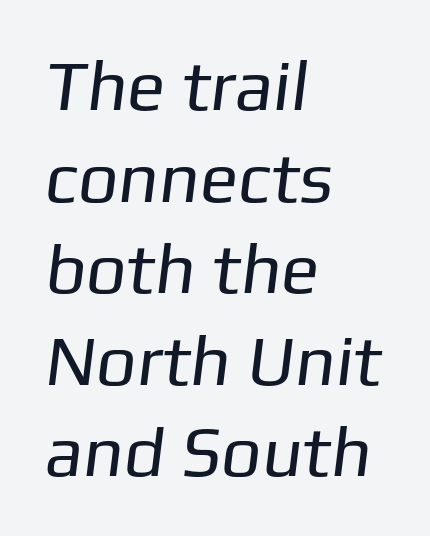
Q: Is the text bold? A: No.
Q: Is the typeface a serif or a sans-serif typeface? A: Sans-serif.
Q: Is the text underlined? A: No.
Q: How is the paragraph aligned? A: Left-aligned.
Q: Is the spacing between letters normal or unusually wide? A: Normal.
Q: Is the spacing between lines tight, normal or loose? A: Normal.
Q: Width (condensed, normal, or wide)? A: Normal.
Q: Stroke contrast? A: Low.
Q: x-height? A: Medium.
Q: Monospaced? A: No.
